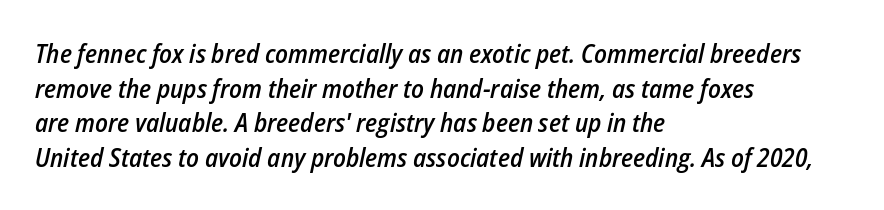
{"italic": "yes", "lean": "right", "slant_degrees": 12, "bold": "semi", "underline": "no", "align": "left", "line_spacing": "normal", "line_spacing_ratio": 1.33, "letter_spacing": "normal", "letter_spacing_em": 0.0, "glyph_px": 26}
